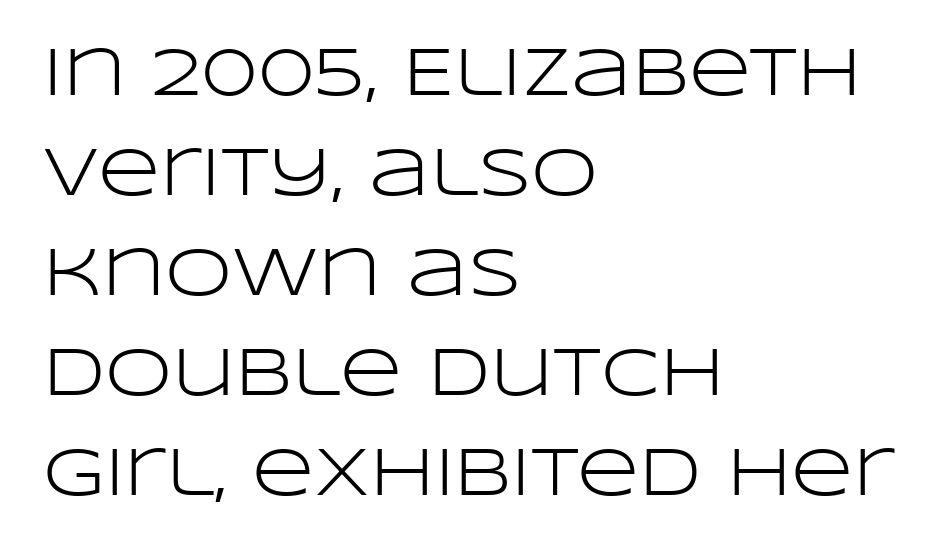
Every stem runs plumb, perpendicular to the baseline. The face used here is proportionally spaced, like ordinary book or web type. The text was rendered using a sans face with plain stroke endings. Only glyphs here, with clear space below each row. Alignment: flush left.
